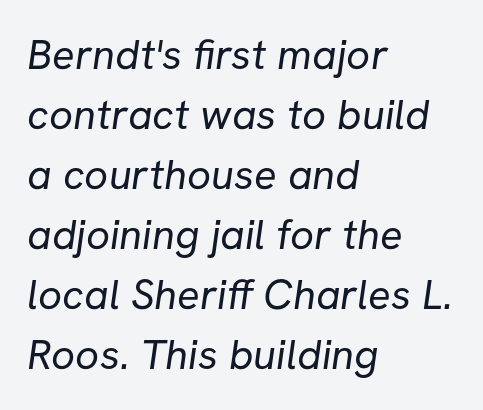
The image shows 42 px regular-weight sans-serif type; set left-aligned, normal line spacing (1.43x), normal letter spacing, not underlined; low stroke contrast and a medium x-height.
